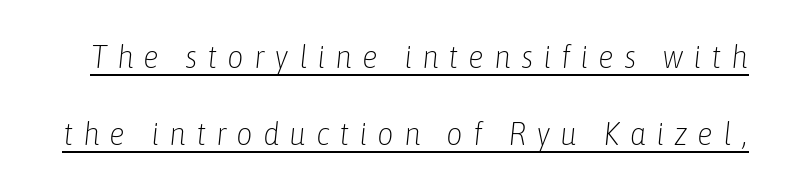
The image shows 32 px light, condensed type, italic (leaning right); set loose line spacing (2.4x), unusually wide letter spacing (+0.31 em), underlined; low stroke contrast and a medium x-height.
